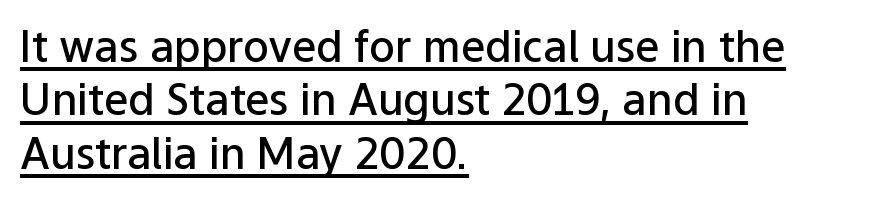
Q: Is the text bold? A: Semi-bold.
Q: Is the text italic (slanted)? A: No, it is upright.
Q: Is the typeface a serif or a sans-serif typeface? A: Sans-serif.
Q: Is the text underlined? A: Yes.
Q: How is the paragraph aligned? A: Left-aligned.
Q: Is the spacing between letters normal or unusually wide? A: Normal.
Q: Width (condensed, normal, or wide)? A: Normal.
Q: Stroke contrast? A: Low.
Q: x-height? A: Medium.
Q: Monospaced? A: No.
